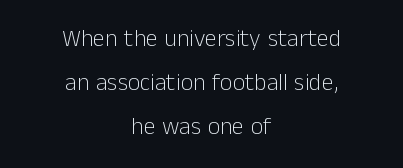
Honestly, the letter spacing is just normal — you wouldn't notice it. Notice how the passage keeps no hard edge, just a central spine. Nobody drew a line under any word here. Characters remain perfectly vertical along every line.
